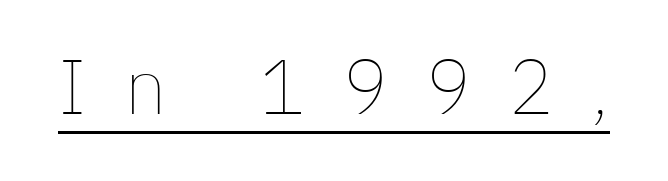
The image shows 77 px thin type, upright; set unusually wide letter spacing (+0.48 em), underlined; low stroke contrast and a medium x-height.
